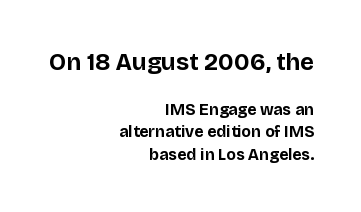
The image shows 24 px bold type, upright; set right-aligned, normal line spacing (1.4x), normal letter spacing, not underlined; the first (top) block is 1.5x larger.
